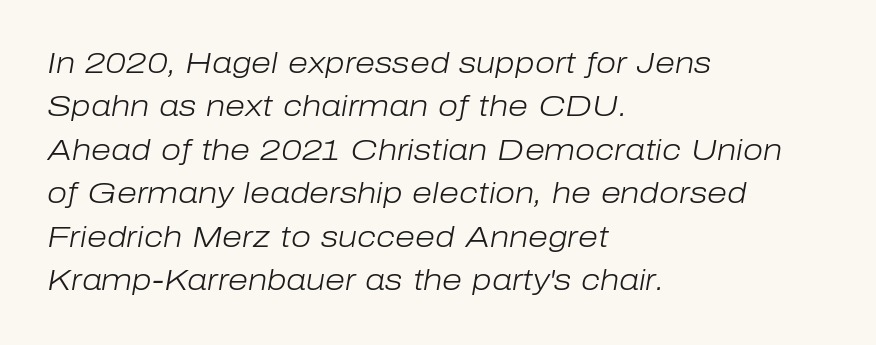
Here the glyphs are tracked normally, forming tight word shapes. Glance below the letters and you will spot only blank space. Whoever set this chose a conventional vertical rhythm. The lines are quadded left. Do the characters align in a grid? No, the font is proportional. The text carries the slant typical of an italic or oblique font.
